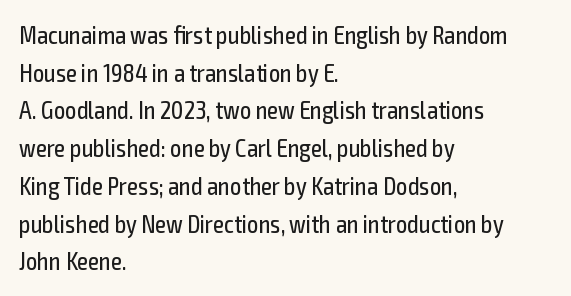
The image shows 25 px text type, upright; set left-aligned, normal line spacing (1.51x), normal letter spacing, not underlined.
